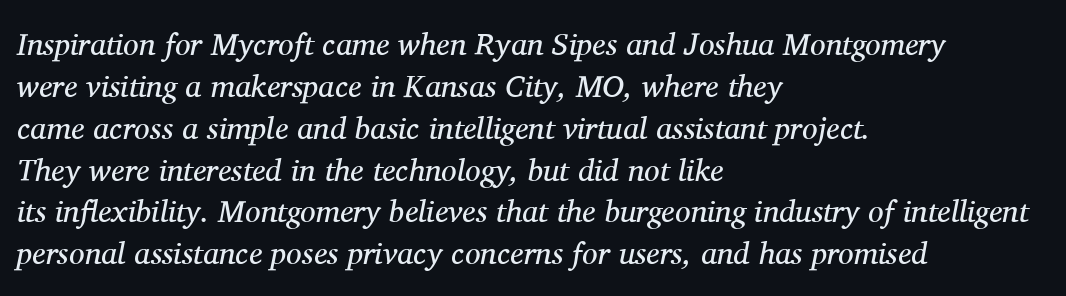
{"serif": "yes", "italic": "yes", "lean": "right", "slant_degrees": 11, "bold": "no", "weight": "regular", "width": "normal", "stroke_contrast": "medium", "x_height": "medium", "monospaced": "no", "underline": "no", "align": "left", "line_spacing": "normal", "line_spacing_ratio": 1.35, "letter_spacing": "normal", "letter_spacing_em": 0.0, "glyph_px": 31}
